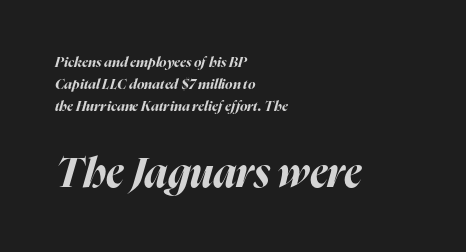
Q: Is the text bold? A: Yes.
Q: Is the text italic (slanted)? A: Yes, it leans right by about 16 degrees.
Q: Is the text underlined? A: No.
Q: How is the paragraph aligned? A: Left-aligned.
Q: Is the spacing between letters normal or unusually wide? A: Normal.
Q: Is the spacing between lines tight, normal or loose? A: Normal.
Q: Which block of text is set in a larger size, the first (top) or the second (bottom)? A: The second (bottom) one.
Q: Width (condensed, normal, or wide)? A: Normal.
Q: Stroke contrast? A: High.
Q: x-height? A: Medium.
Q: Monospaced? A: No.
